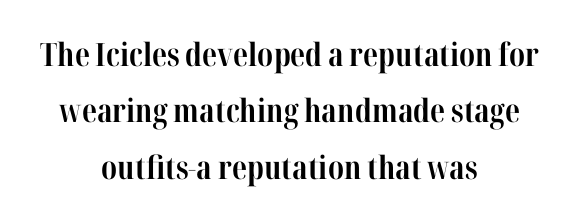
A centered setting, common on invitations and titles, is used for this passage. Spacing verdict: proportional, widths tailored to each character. The text was rendered using a seriffed face with decorative stroke endings. Every stem runs plumb, perpendicular to the baseline. Students, this is bold: see how much ink each stroke carries. The strip under each line holds only bare page.
